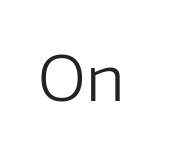
Spacing between characters is what you'd get straight out of the box. Nothing sits at the stroke ends, so this counts as sans-serif. Ascenders rise straight up at ninety degrees. The passage shown is not underscored anywhere. Summary of weight: not heavy and not bold. Proportional: the letters do not fall into vertical columns.
